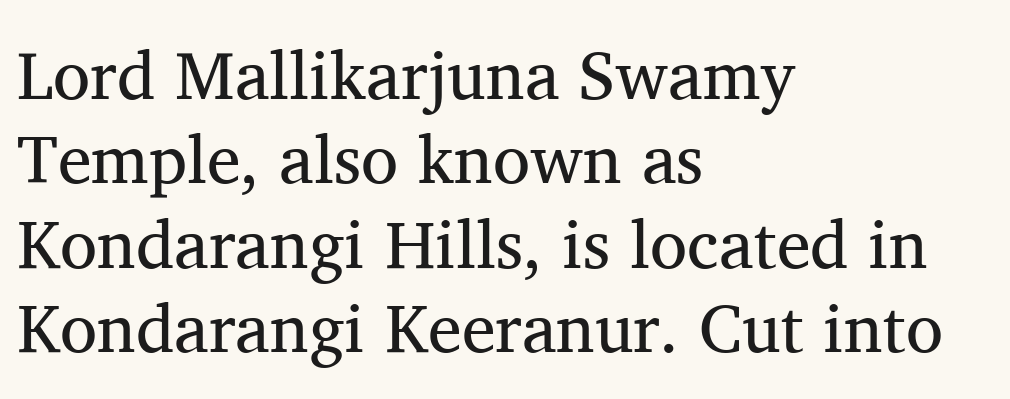
{"serif": "yes", "italic": "no", "bold": "no", "weight": "regular", "width": "normal", "stroke_contrast": "medium", "x_height": "medium", "monospaced": "no", "underline": "no", "align": "left", "line_spacing_ratio": 1.24, "letter_spacing": "normal", "letter_spacing_em": 0.0, "glyph_px": 68}
